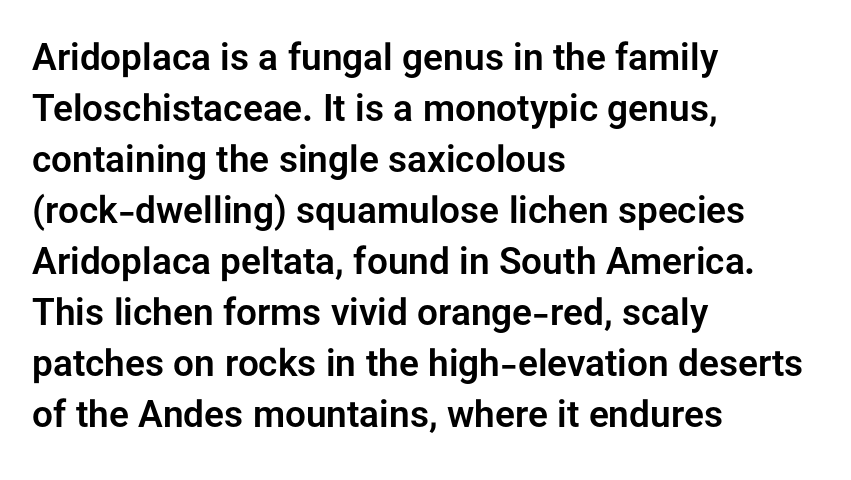
{"serif": "no", "italic": "no", "width": "normal", "stroke_contrast": "low", "x_height": "medium", "monospaced": "no", "underline": "no", "align": "left", "line_spacing": "normal", "line_spacing_ratio": 1.38, "letter_spacing": "normal", "letter_spacing_em": 0.0, "glyph_px": 37}
